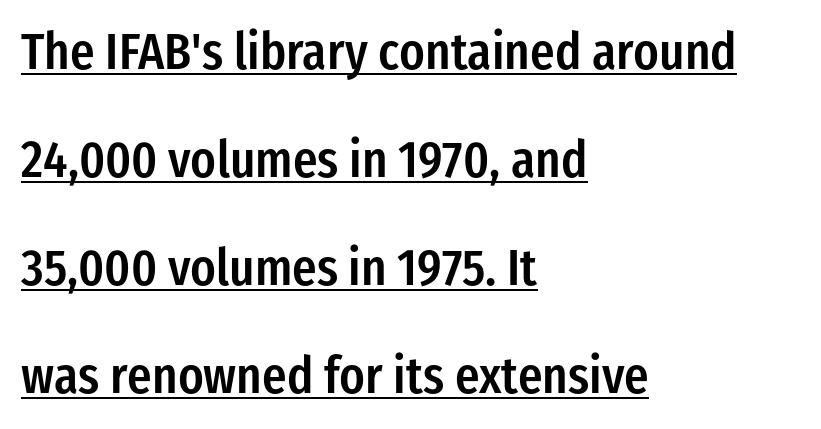
Q: Is the text bold? A: Semi-bold.
Q: Is the text italic (slanted)? A: No, it is upright.
Q: Is the typeface a serif or a sans-serif typeface? A: Sans-serif.
Q: Is the text underlined? A: Yes.
Q: How is the paragraph aligned? A: Left-aligned.
Q: Is the spacing between letters normal or unusually wide? A: Normal.
Q: Is the spacing between lines tight, normal or loose? A: Loose.
Q: Width (condensed, normal, or wide)? A: Condensed.
Q: Stroke contrast? A: Low.
Q: x-height? A: Medium.
Q: Monospaced? A: No.
